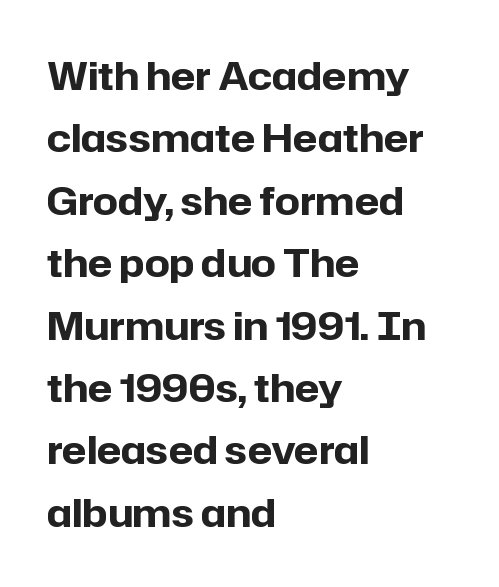
This sample uses an upright cut, with every glyph sitting square on the baseline. Normally led — the rows are evenly, conventionally spaced. Looks like regular typesetting: each glyph gets only the width it needs. These words are printed bold, with thick strokes throughout.
